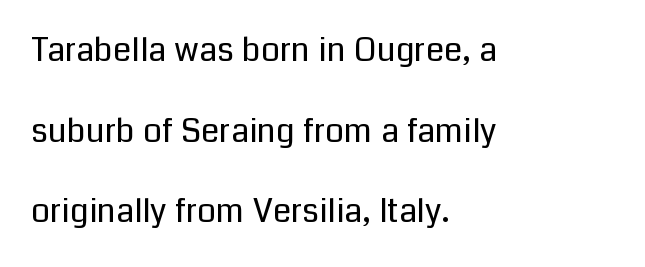
The tracking reads as untouched default to a designer's eye. The type family on display is of the sans-serif kind. The face used here is proportionally spaced, like ordinary book or web type. Vertically, the passage feels expansive, rows floating well apart.
